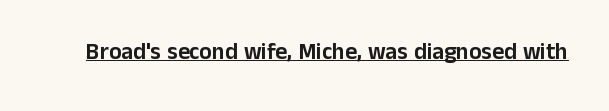
You can see a thin bar hugging the bottom of the glyphs. This rendering leaves character spacing at its baseline value. Style check: upright.
